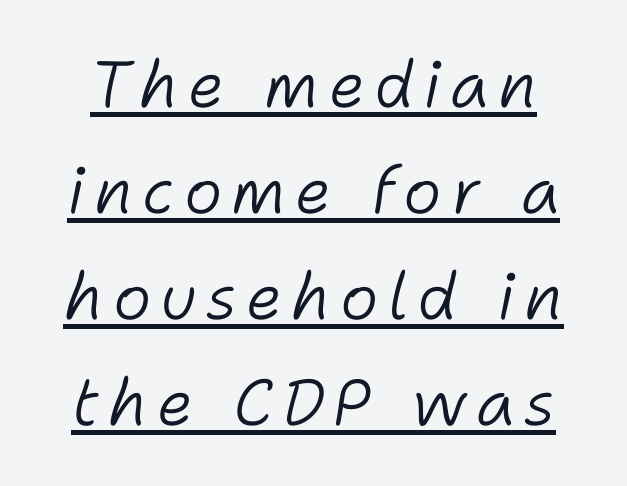
Descenders here cross a horizontal rule under the line. The weight would be labelled regular, book, light, or lighter still. Is this a fixed-width face? No — the glyphs have proportional, varying widths. Does the leading feel generous? No, just average. In terms of posture, this sample is oblique.
